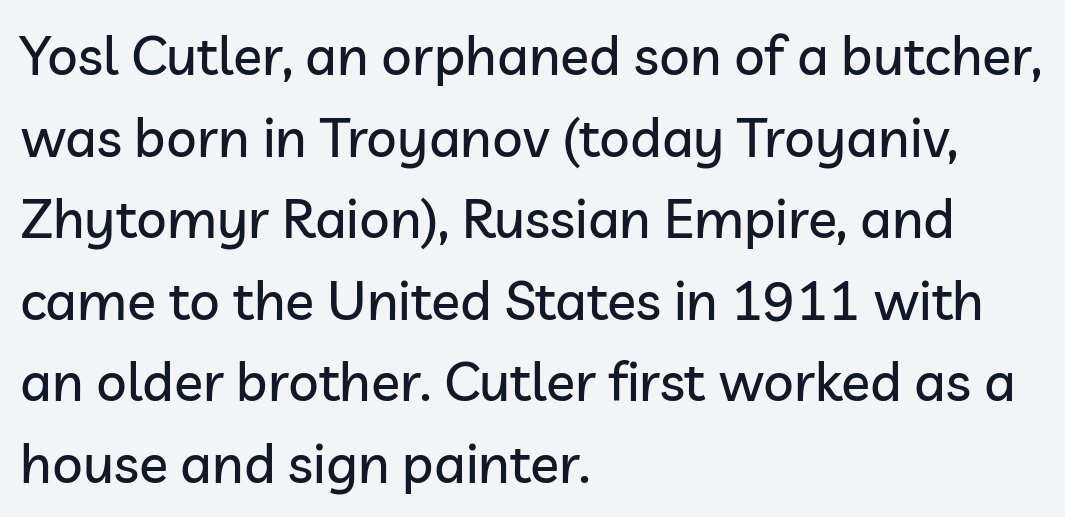
The image shows 54 px sans-serif type, upright; set left-aligned, normal line spacing (1.51x), normal letter spacing, not underlined; low stroke contrast and a medium x-height.
